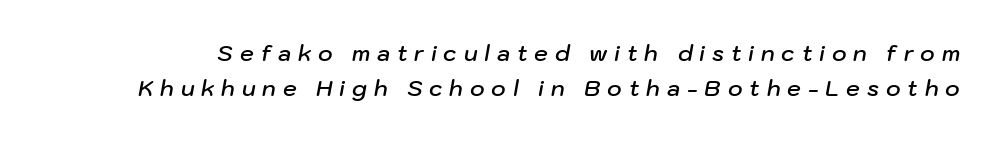
When letters slant like this, we call the style italic. Leading: standard. Plain, unruled lines of type. Short note: letters widely spaced. Strokes here are thickened, but only to semibold level.
